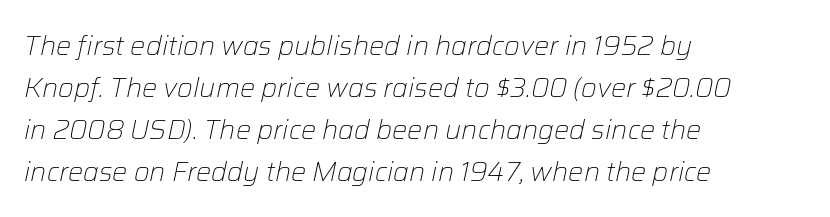
The image shows 27 px text type, italic (leaning right); set left-aligned, normal line spacing (1.55x), normal letter spacing, not underlined.
